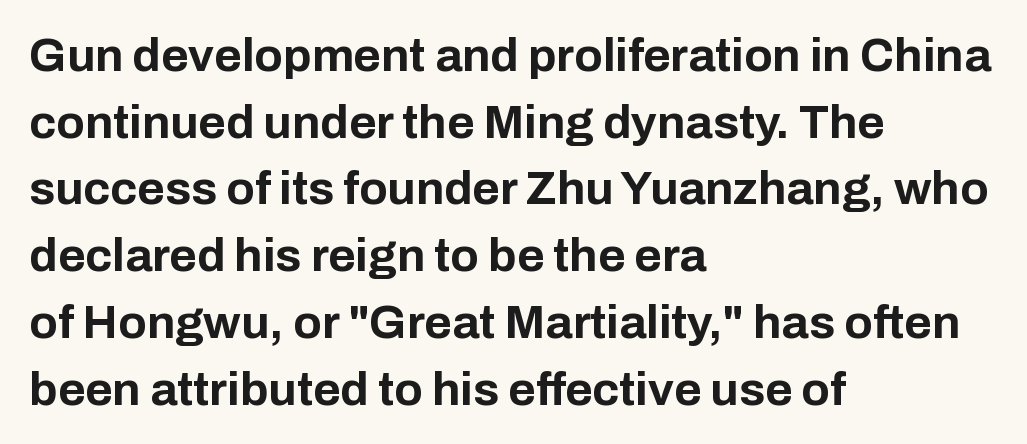
Q: Is the text bold? A: Yes.
Q: Is the text italic (slanted)? A: No, it is upright.
Q: Is the typeface a serif or a sans-serif typeface? A: Sans-serif.
Q: Is the text underlined? A: No.
Q: How is the paragraph aligned? A: Left-aligned.
Q: Is the spacing between letters normal or unusually wide? A: Normal.
Q: Is the spacing between lines tight, normal or loose? A: Normal.
Q: Width (condensed, normal, or wide)? A: Normal.
Q: Stroke contrast? A: Low.
Q: x-height? A: Medium.
Q: Monospaced? A: No.
